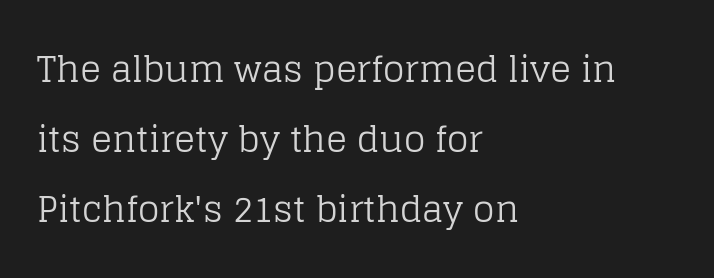
Q: Is the text bold? A: No.
Q: Is the text italic (slanted)? A: No, it is upright.
Q: Is the typeface a serif or a sans-serif typeface? A: Serif.
Q: Is the text underlined? A: No.
Q: How is the paragraph aligned? A: Left-aligned.
Q: Is the spacing between letters normal or unusually wide? A: Normal.
Q: Is the spacing between lines tight, normal or loose? A: Loose.
Q: Width (condensed, normal, or wide)? A: Normal.
Q: Stroke contrast? A: Low.
Q: x-height? A: Large.
Q: Monospaced? A: No.
